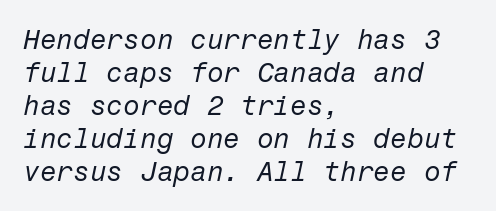
Plain, unruled lines of type. The typography opts for an oblique posture over an upright one. Default kerning and tracking; the words read as compact shapes. The setting favours the left margin, as ordinary paragraphs usually do. The strokes carry an ordinary text weight at most.
